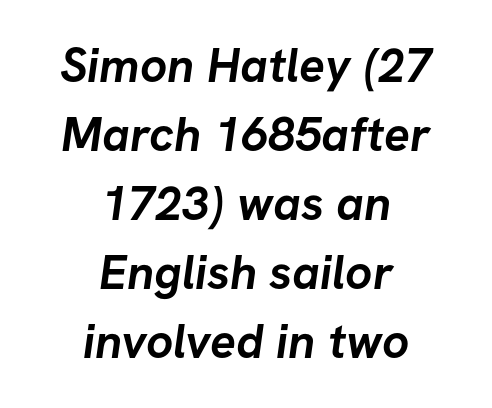
The image shows 48 px semibold sans-serif type; set centered, normal line spacing (1.44x), normal letter spacing, not underlined; low stroke contrast and a medium x-height.
